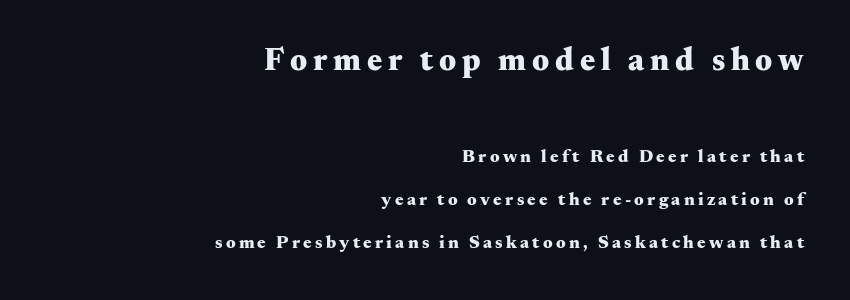
{"serif": "yes", "italic": "no", "bold": "yes", "weight": "heavy", "width": "wide", "stroke_contrast": "medium", "x_height": "small", "monospaced": "no", "underline": "no", "align": "right", "line_spacing": "loose", "line_spacing_ratio": 2.39, "larger_block": "first", "size_ratio": 1.78, "glyph_px": 32}
